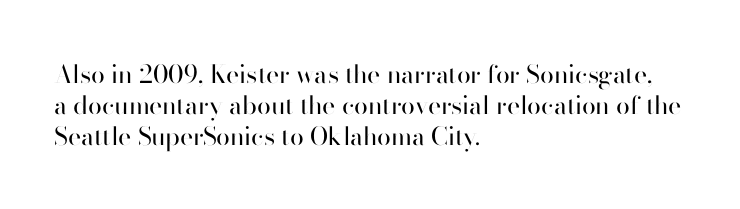
{"italic": "no", "bold": "no", "underline": "no", "align": "left", "line_spacing_ratio": 1.24, "letter_spacing": "normal", "letter_spacing_em": 0.0, "glyph_px": 25}
